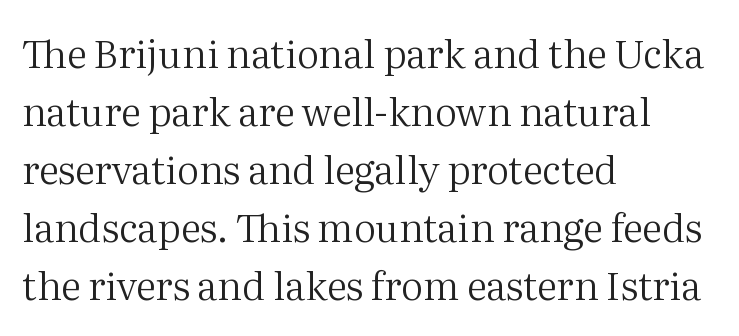
{"serif": "yes", "italic": "no", "bold": "no", "weight": "regular", "width": "normal", "stroke_contrast": "medium", "x_height": "medium", "monospaced": "no", "underline": "no", "align": "left", "line_spacing": "normal", "line_spacing_ratio": 1.49, "letter_spacing": "normal", "letter_spacing_em": 0.0, "glyph_px": 39}
